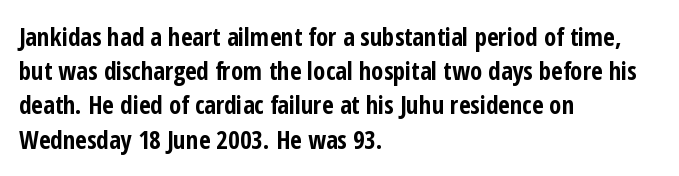
The image shows 25 px bold type, upright; set left-aligned, normal line spacing (1.37x), normal letter spacing, not underlined.
